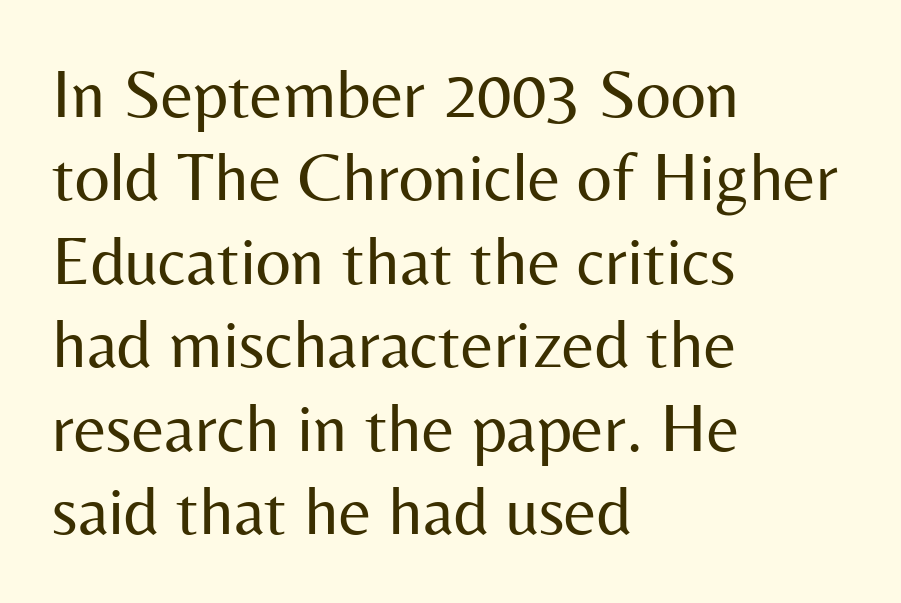
Q: Is the text bold? A: No.
Q: Is the text italic (slanted)? A: No, it is upright.
Q: Is the typeface a serif or a sans-serif typeface? A: Sans-serif.
Q: Is the text underlined? A: No.
Q: How is the paragraph aligned? A: Left-aligned.
Q: Is the spacing between letters normal or unusually wide? A: Normal.
Q: Width (condensed, normal, or wide)? A: Normal.
Q: Stroke contrast? A: Medium.
Q: x-height? A: Medium.
Q: Monospaced? A: No.
